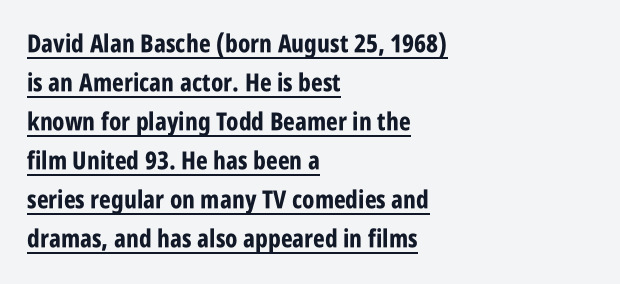
Q: Is the text bold? A: Yes.
Q: Is the text italic (slanted)? A: No, it is upright.
Q: Is the text underlined? A: Yes.
Q: How is the paragraph aligned? A: Left-aligned.
Q: Is the spacing between letters normal or unusually wide? A: Normal.
Q: Is the spacing between lines tight, normal or loose? A: Normal.
